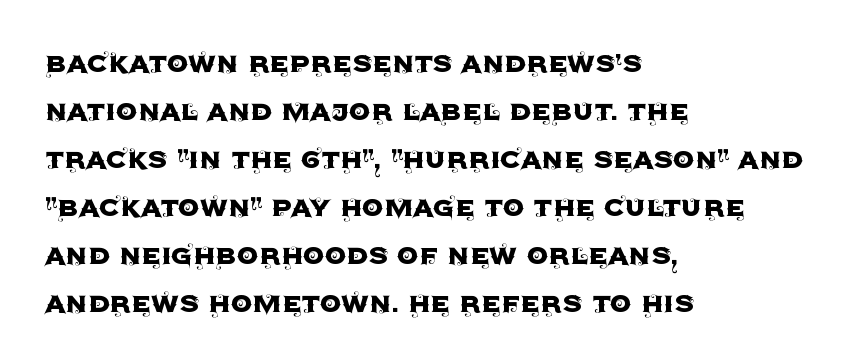
The passage shown stacks its lines at a standard gap. The letters sit at their default tracking, neither squeezed nor spread. The letters carry no serifs — their stems end cleanly without finishing strokes. If you drew a line through each stem, it would be perfectly vertical. Lines of text with bare space underneath.
